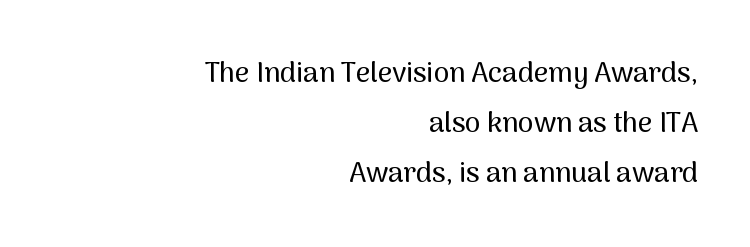
Q: Is the text italic (slanted)? A: No, it is upright.
Q: Is the typeface a serif or a sans-serif typeface? A: Sans-serif.
Q: Is the text underlined? A: No.
Q: How is the paragraph aligned? A: Right-aligned.
Q: Is the spacing between letters normal or unusually wide? A: Normal.
Q: Width (condensed, normal, or wide)? A: Normal.
Q: Stroke contrast? A: Medium.
Q: x-height? A: Medium.
Q: Monospaced? A: No.
